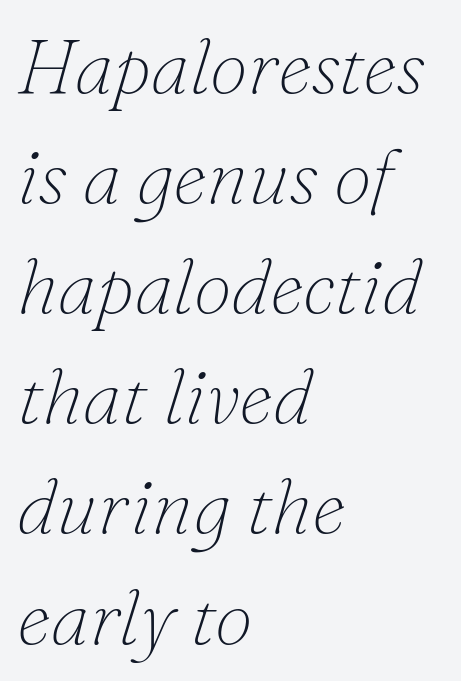
The image shows 77 px thin serif type, italic (leaning right); set left-aligned, normal line spacing (1.43x), normal letter spacing, not underlined; low stroke contrast and a small x-height.
